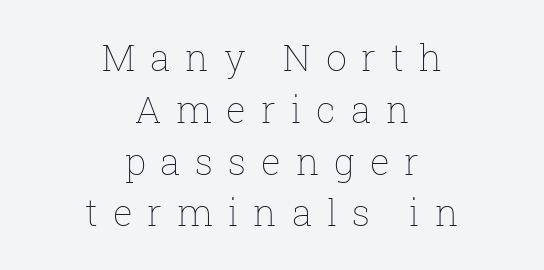
The image shows 37 px thin type, upright; set centered, normal line spacing (1.4x), unusually wide letter spacing (+0.4 em), not underlined; low stroke contrast and a medium x-height.
